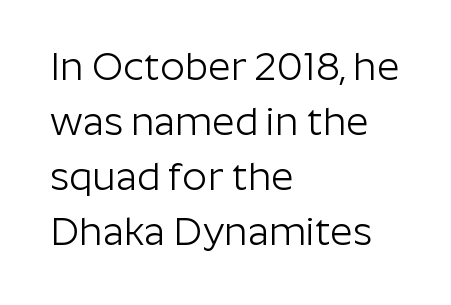
The image shows 39 px light sans-serif type, upright; set left-aligned, normal line spacing (1.41x), normal letter spacing, not underlined; low stroke contrast and a medium x-height.
